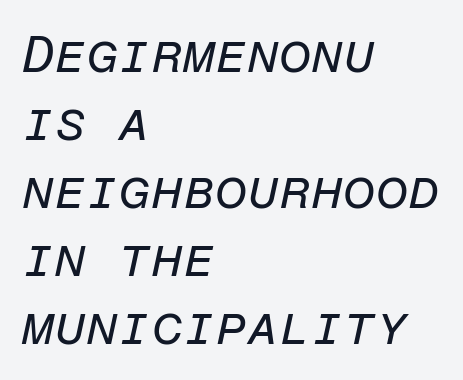
The image shows 52 px regular-weight type, italic (leaning right), monospaced; set left-aligned, normal line spacing (1.31x), normal letter spacing, not underlined; low stroke contrast and a medium x-height.
